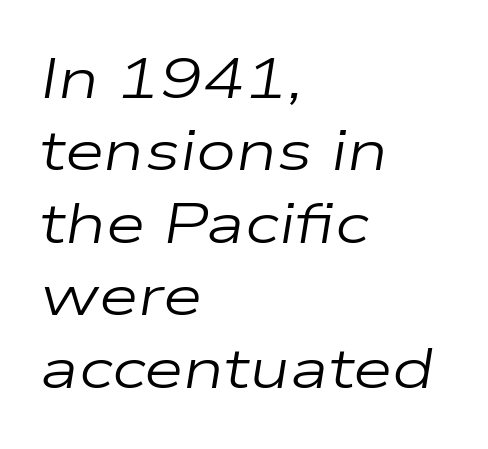
The image shows 57 px regular-weight, wide type, italic (leaning right); set left-aligned, normal line spacing (1.27x), normal letter spacing, not underlined; low stroke contrast and a medium x-height.
